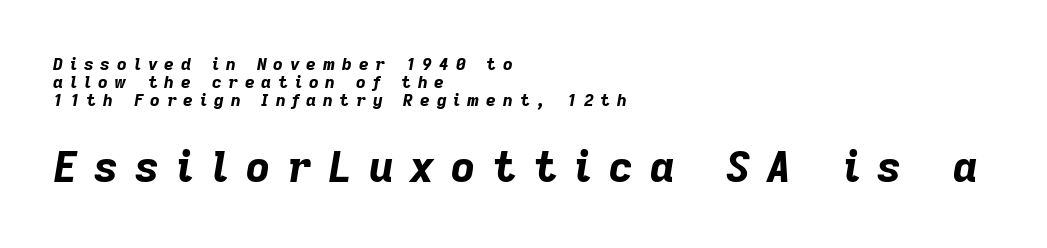
A full-strength bold gives these letters their thick strokes. Spacing verdict: proportional, widths tailored to each character. The emphasis by scale lands on block number two, below. You could barely slide anything between these rows.
